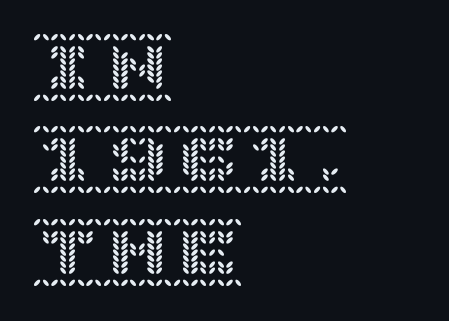
Q: Is the text italic (slanted)? A: No, it is upright.
Q: Is the text underlined? A: No.
Q: How is the paragraph aligned? A: Left-aligned.
Q: Is the spacing between letters normal or unusually wide? A: Normal.
Q: Is the spacing between lines tight, normal or loose? A: Normal.
Q: Width (condensed, normal, or wide)? A: Normal.
Q: x-height? A: Large.
